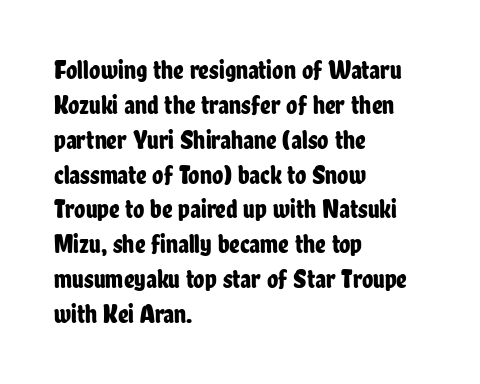
The image shows 26 px text type, upright; set left-aligned, normal line spacing (1.34x), normal letter spacing, not underlined.
